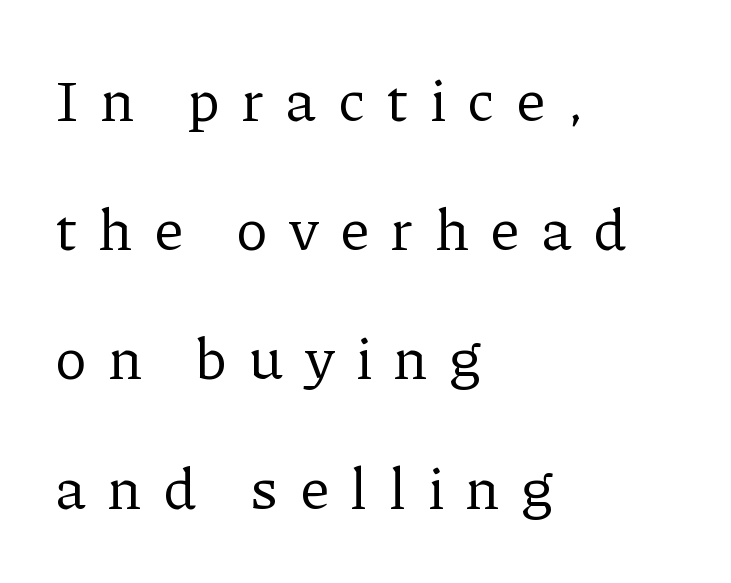
{"serif": "yes", "italic": "no", "bold": "no", "weight": "regular", "width": "normal", "stroke_contrast": "low", "x_height": "medium", "monospaced": "no", "underline": "no", "align": "left", "line_spacing": "loose", "line_spacing_ratio": 2.19, "letter_spacing": "wide", "letter_spacing_em": 0.36, "glyph_px": 59}
